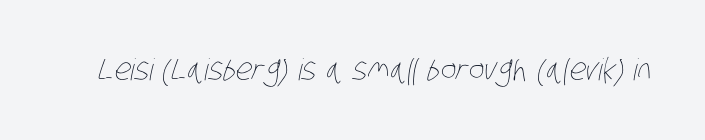
{"bold": "no", "weight": "thin", "width": "condensed", "stroke_contrast": "low", "x_height": "large", "monospaced": "no", "underline": "no", "letter_spacing": "normal", "letter_spacing_em": 0.0, "glyph_px": 30}
